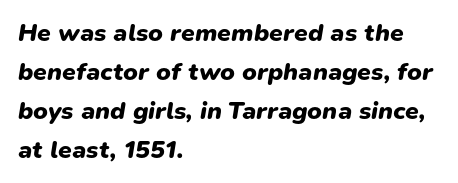
{"italic": "yes", "lean": "right", "slant_degrees": 9, "bold": "yes", "underline": "no", "align": "left", "line_spacing": "normal", "line_spacing_ratio": 1.56, "letter_spacing": "normal", "letter_spacing_em": 0.0, "glyph_px": 25}
